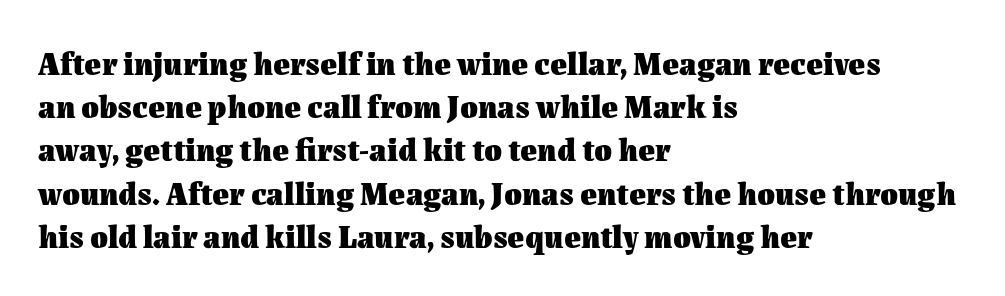
Q: Is the text bold? A: Yes.
Q: Is the text italic (slanted)? A: No, it is upright.
Q: Is the text underlined? A: No.
Q: How is the paragraph aligned? A: Left-aligned.
Q: Is the spacing between letters normal or unusually wide? A: Normal.
Q: Is the spacing between lines tight, normal or loose? A: Normal.
Q: Width (condensed, normal, or wide)? A: Normal.
Q: Stroke contrast? A: Medium.
Q: x-height? A: Medium.
Q: Monospaced? A: No.
